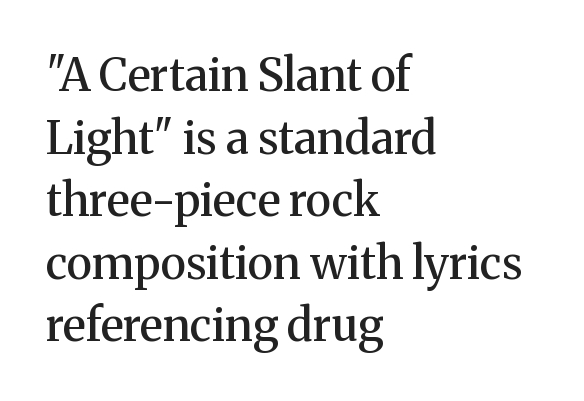
The image shows 45 px semibold serif type, upright; set left-aligned, normal line spacing (1.39x), normal letter spacing, not underlined; medium stroke contrast and a medium x-height.
